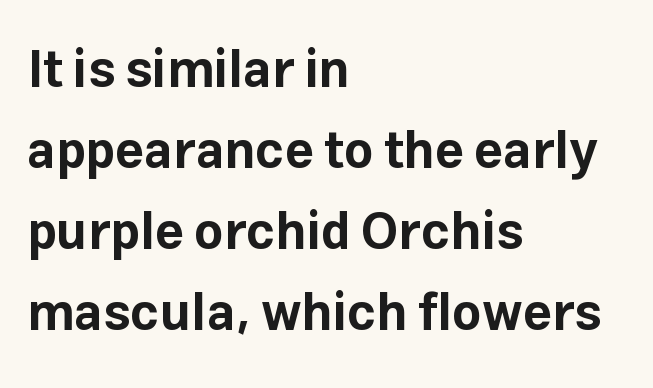
{"serif": "no", "italic": "no", "bold": "yes", "weight": "bold", "width": "normal", "stroke_contrast": "low", "x_height": "medium", "monospaced": "no", "underline": "no", "align": "left", "line_spacing": "normal", "line_spacing_ratio": 1.59, "letter_spacing": "normal", "letter_spacing_em": 0.0, "glyph_px": 51}
